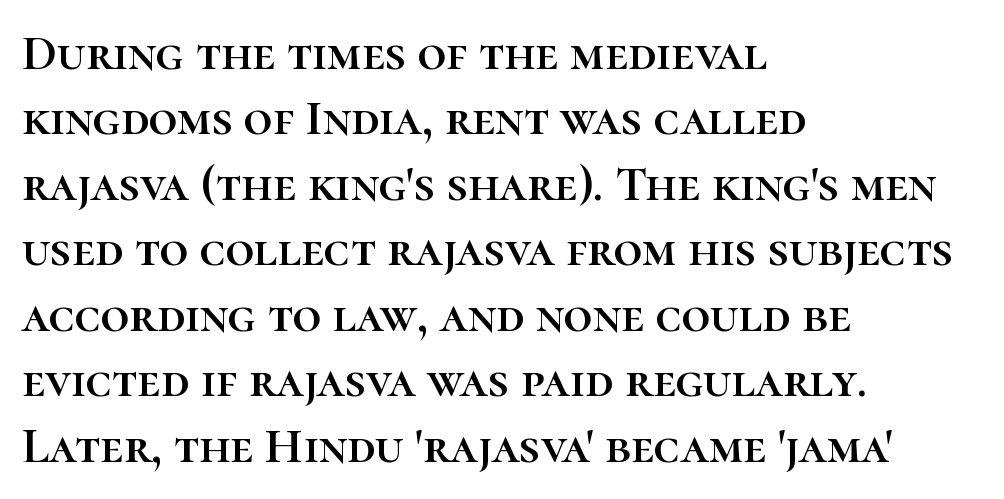
The image shows 50 px text type, upright; set left-aligned, normal line spacing (1.31x), normal letter spacing, not underlined; high stroke contrast and a medium x-height.
